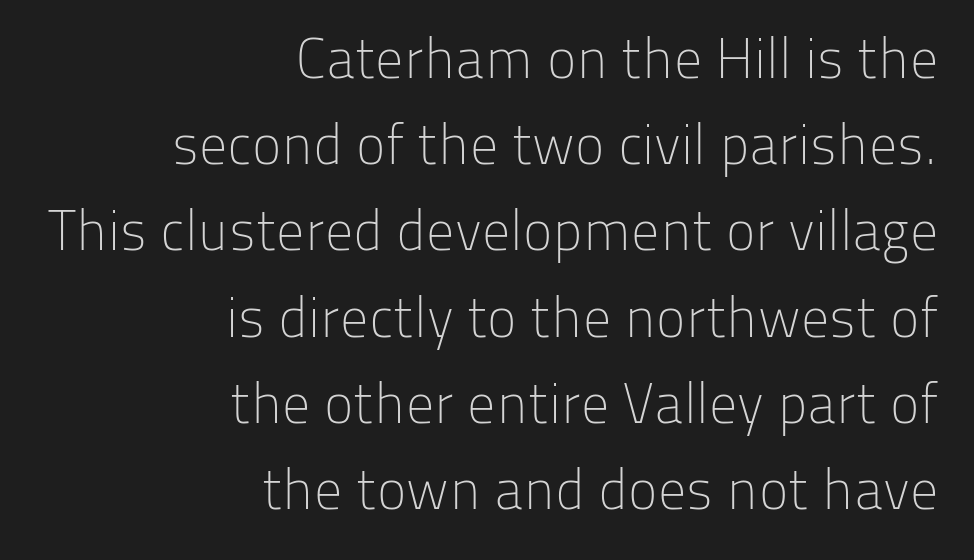
The image shows 56 px light sans-serif type, upright; set right-aligned, normal line spacing (1.54x), normal letter spacing, not underlined; low stroke contrast and a medium x-height.
